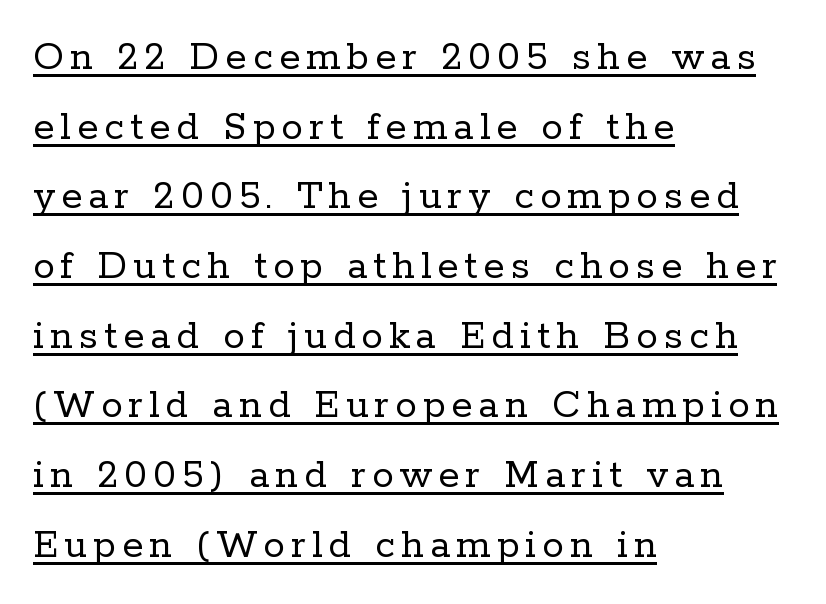
Q: Is the text bold? A: No.
Q: Is the text italic (slanted)? A: No, it is upright.
Q: Is the typeface a serif or a sans-serif typeface? A: Serif.
Q: Is the text underlined? A: Yes.
Q: How is the paragraph aligned? A: Left-aligned.
Q: Is the spacing between lines tight, normal or loose? A: Normal.
Q: Width (condensed, normal, or wide)? A: Normal.
Q: Stroke contrast? A: Low.
Q: x-height? A: Medium.
Q: Monospaced? A: No.
